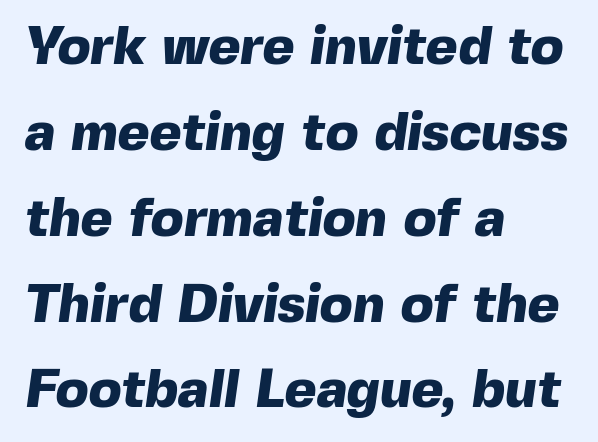
The image shows 54 px heavy sans-serif type; set left-aligned, normal line spacing (1.59x), normal letter spacing, not underlined; a medium x-height.
